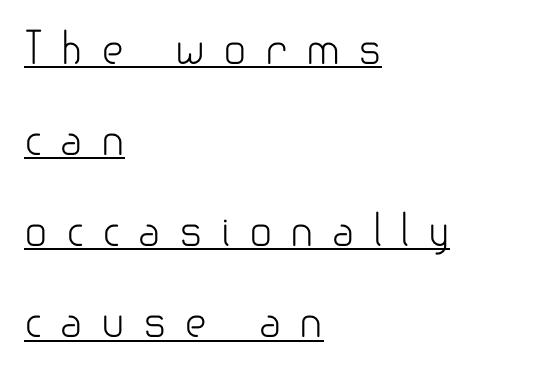
Q: Is the text bold? A: No.
Q: Is the text italic (slanted)? A: No, it is upright.
Q: Is the typeface a serif or a sans-serif typeface? A: Sans-serif.
Q: Is the text underlined? A: Yes.
Q: How is the paragraph aligned? A: Left-aligned.
Q: Is the spacing between letters normal or unusually wide? A: Unusually wide.
Q: Is the spacing between lines tight, normal or loose? A: Loose.
Q: Width (condensed, normal, or wide)? A: Normal.
Q: Stroke contrast? A: Low.
Q: x-height? A: Small.
Q: Monospaced? A: No.
